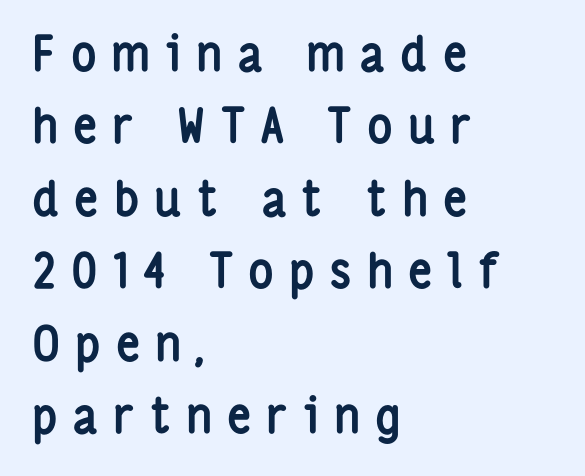
Q: Is the text bold? A: Yes.
Q: Is the text italic (slanted)? A: No, it is upright.
Q: Is the typeface a serif or a sans-serif typeface? A: Sans-serif.
Q: Is the text underlined? A: No.
Q: How is the paragraph aligned? A: Left-aligned.
Q: Is the spacing between letters normal or unusually wide? A: Unusually wide.
Q: Is the spacing between lines tight, normal or loose? A: Normal.
Q: Width (condensed, normal, or wide)? A: Condensed.
Q: Stroke contrast? A: Low.
Q: x-height? A: Medium.
Q: Monospaced? A: No.
